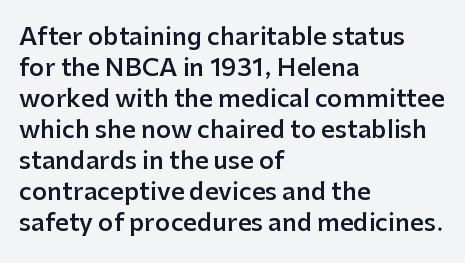
{"italic": "no", "bold": "semi", "underline": "no", "align": "left", "line_spacing": "normal", "line_spacing_ratio": 1.29, "letter_spacing": "normal", "letter_spacing_em": 0.0, "glyph_px": 24}
